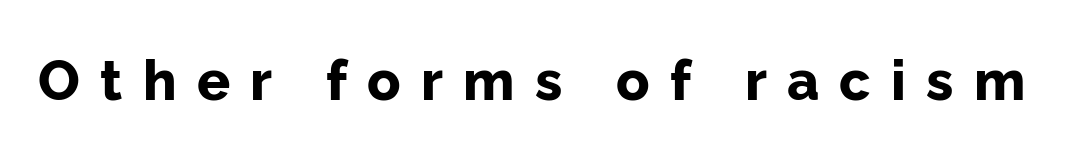
Display-style spreading of the glyphs; the letterfit is very open. This rendering features lettering with no underline. Note the varied advance widths — an 'i' is clearly narrower than an 'm'. Italic: no, the glyphs are upright roman. Look at the stroke-to-counter ratio: heavy, a bold.
